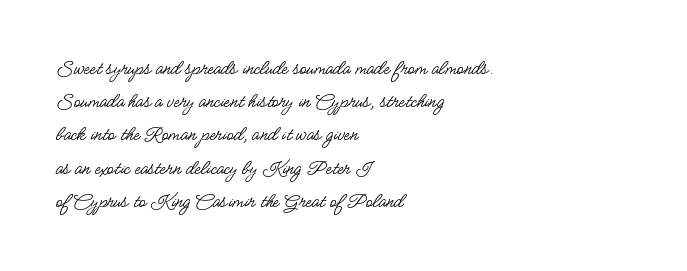
Q: Is the text bold? A: No.
Q: Is the text italic (slanted)? A: Yes.
Q: Is the text underlined? A: No.
Q: How is the paragraph aligned? A: Left-aligned.
Q: Is the spacing between letters normal or unusually wide? A: Normal.
Q: Is the spacing between lines tight, normal or loose? A: Normal.
